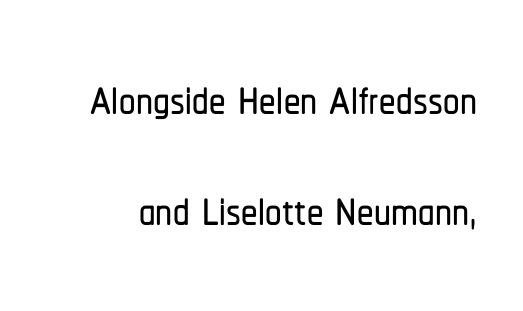
Q: Is the text italic (slanted)? A: No, it is upright.
Q: Is the typeface a serif or a sans-serif typeface? A: Sans-serif.
Q: Is the text underlined? A: No.
Q: Is the spacing between letters normal or unusually wide? A: Normal.
Q: Is the spacing between lines tight, normal or loose? A: Normal.
Q: Width (condensed, normal, or wide)? A: Condensed.
Q: Stroke contrast? A: Low.
Q: x-height? A: Medium.
Q: Monospaced? A: No.
